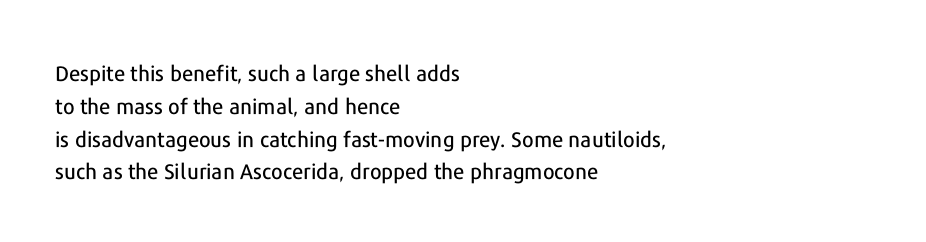
Whoever set this chose a conventional vertical rhythm. Quick note: not italic, upright. Only glyphs here, with clear space below each row. The horizontal fit of the characters is conventional and even. Notice how the passage keeps a crisp vertical edge on the left only.
